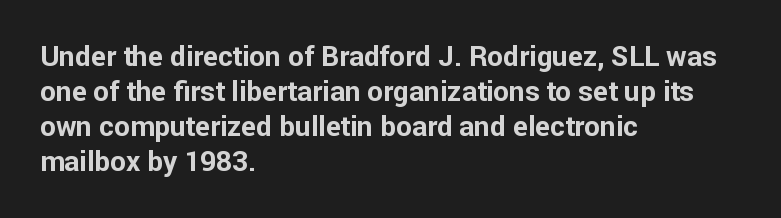
Q: Is the text bold? A: Yes.
Q: Is the text italic (slanted)? A: No, it is upright.
Q: Is the typeface a serif or a sans-serif typeface? A: Sans-serif.
Q: Is the text underlined? A: No.
Q: How is the paragraph aligned? A: Left-aligned.
Q: Is the spacing between letters normal or unusually wide? A: Normal.
Q: Is the spacing between lines tight, normal or loose? A: Normal.
Q: Width (condensed, normal, or wide)? A: Normal.
Q: Stroke contrast? A: Low.
Q: x-height? A: Medium.
Q: Monospaced? A: No.
